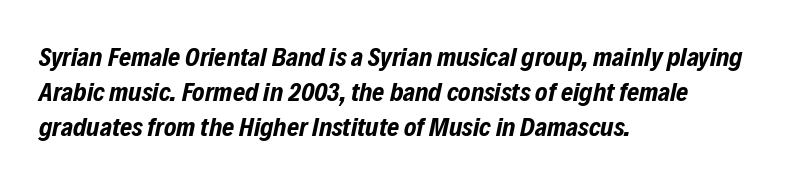
The image shows 26 px bold type, italic (leaning right); set left-aligned, normal line spacing (1.35x), normal letter spacing, not underlined.
